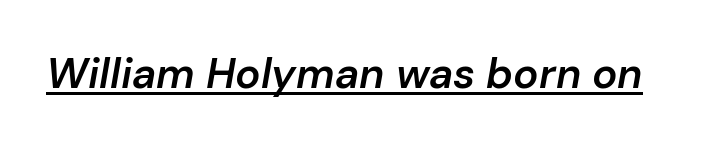
The image shows 42 px semibold type, italic (leaning right); set normal letter spacing, underlined; low stroke contrast and a medium x-height.
